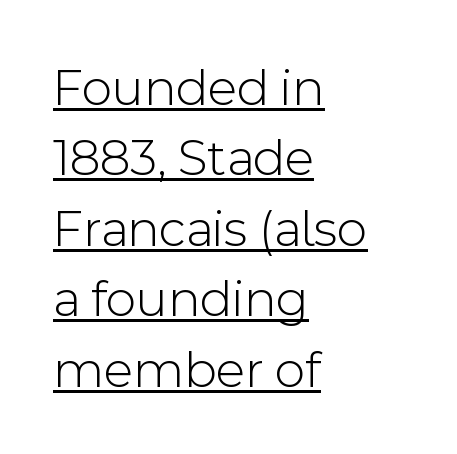
Q: Is the text bold? A: No.
Q: Is the text italic (slanted)? A: No, it is upright.
Q: Is the typeface a serif or a sans-serif typeface? A: Sans-serif.
Q: Is the text underlined? A: Yes.
Q: How is the paragraph aligned? A: Left-aligned.
Q: Is the spacing between letters normal or unusually wide? A: Normal.
Q: Is the spacing between lines tight, normal or loose? A: Normal.
Q: Width (condensed, normal, or wide)? A: Normal.
Q: x-height? A: Medium.
Q: Monospaced? A: No.
